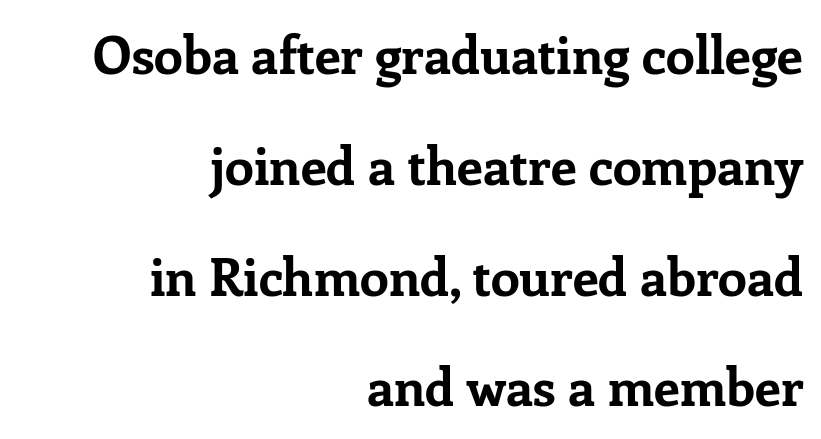
The image shows 52 px bold serif type, upright; set right-aligned, loose line spacing (2.13x), normal letter spacing, not underlined; low stroke contrast and a medium x-height.
